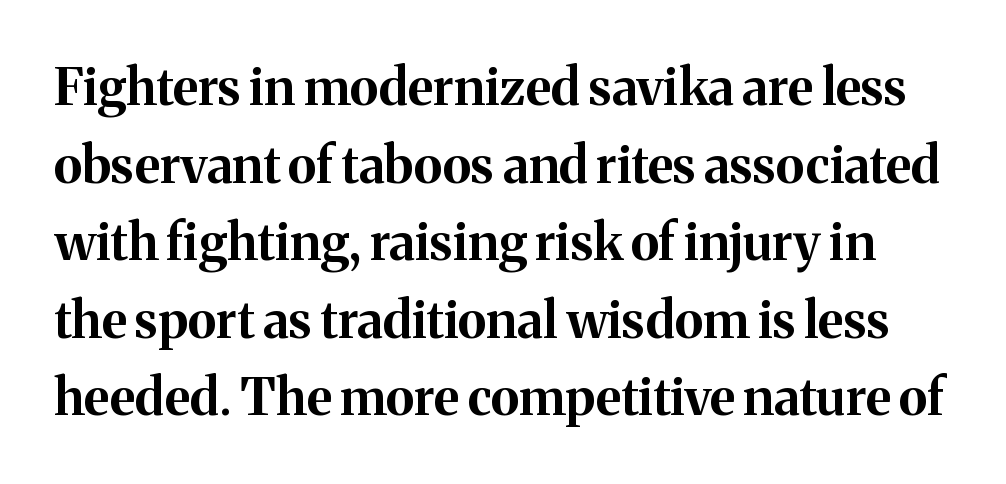
{"serif": "yes", "italic": "no", "bold": "yes", "weight": "bold", "width": "normal", "stroke_contrast": "medium", "x_height": "medium", "monospaced": "no", "underline": "no", "line_spacing": "normal", "line_spacing_ratio": 1.52, "letter_spacing": "normal", "letter_spacing_em": 0.0, "glyph_px": 51}
